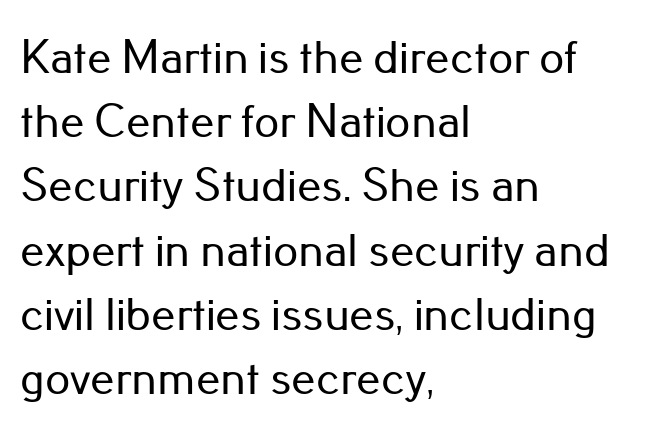
{"serif": "no", "italic": "no", "width": "normal", "stroke_contrast": "low", "x_height": "small", "monospaced": "no", "underline": "no", "align": "left", "line_spacing": "normal", "line_spacing_ratio": 1.31, "letter_spacing": "normal", "letter_spacing_em": 0.0, "glyph_px": 49}
